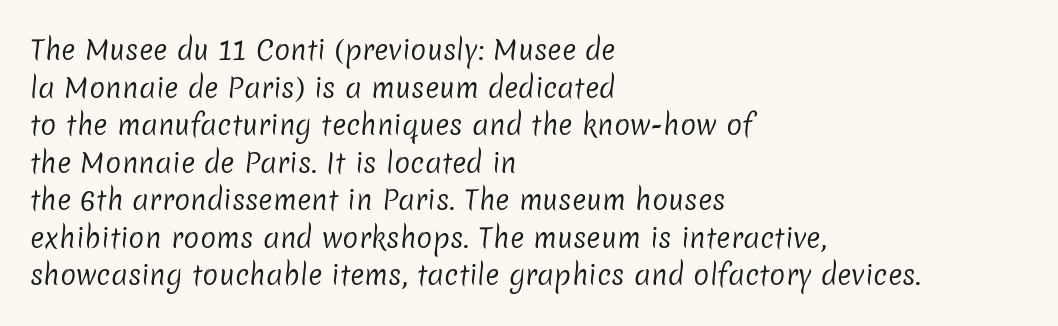
The passage shown has conventional tracking throughout. The lines are quadded left. Bare-footed words on every line. Is there much room between lines? A standard amount, neither cramped nor airy. Weight class: somewhere from thin through regular.
